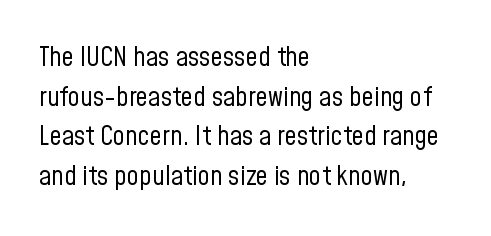
Q: Is the text bold? A: No.
Q: Is the text italic (slanted)? A: No, it is upright.
Q: Is the text underlined? A: No.
Q: How is the paragraph aligned? A: Left-aligned.
Q: Is the spacing between letters normal or unusually wide? A: Normal.
Q: Is the spacing between lines tight, normal or loose? A: Normal.
